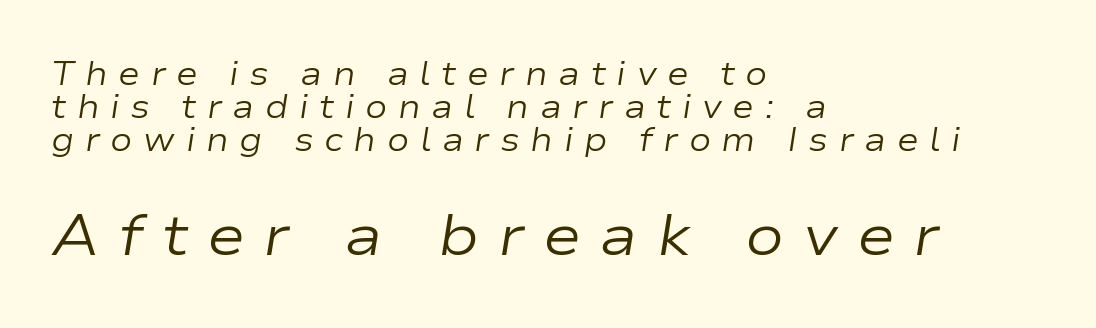
{"italic": "yes", "lean": "right", "slant_degrees": 9, "bold": "no", "weight": "regular", "width": "wide", "stroke_contrast": "low", "x_height": "medium", "monospaced": "no", "underline": "no", "align": "left", "line_spacing": "tight", "line_spacing_ratio": 1.0, "letter_spacing": "wide", "letter_spacing_em": 0.32, "larger_block": "second", "size_ratio": 1.76, "glyph_px": 58}
